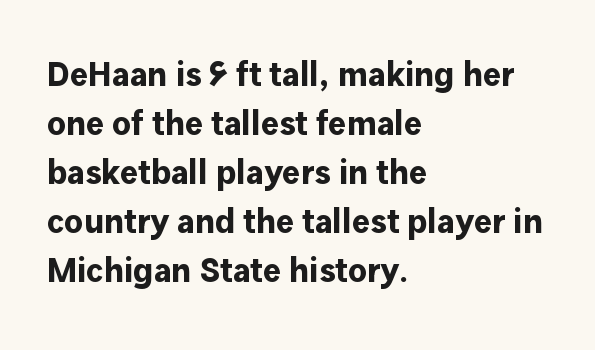
{"serif": "no", "italic": "no", "bold": "yes", "weight": "bold", "width": "normal", "stroke_contrast": "low", "x_height": "medium", "monospaced": "no", "underline": "no", "align": "left", "line_spacing": "normal", "line_spacing_ratio": 1.44, "letter_spacing": "normal", "letter_spacing_em": 0.0, "glyph_px": 34}
